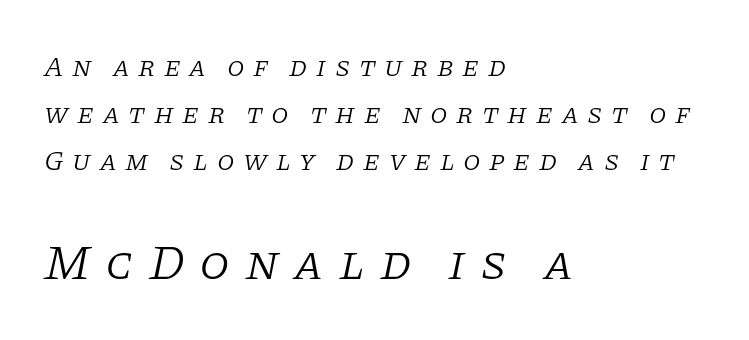
The image shows 49 px light serif type, italic (leaning right); set left-aligned, normal line spacing (1.68x), unusually wide letter spacing (+0.3 em), not underlined; the second (bottom) block is 1.75x larger; low stroke contrast and a large x-height.
